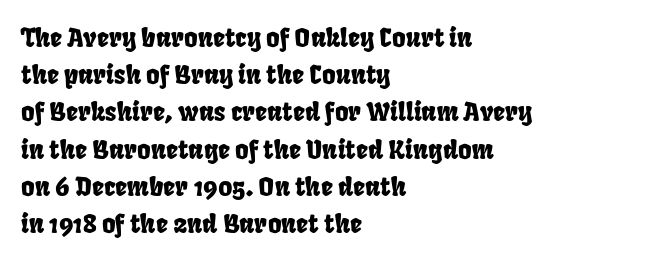
Q: Is the text underlined? A: No.
Q: How is the paragraph aligned? A: Left-aligned.
Q: Is the spacing between letters normal or unusually wide? A: Normal.
Q: Is the spacing between lines tight, normal or loose? A: Normal.
